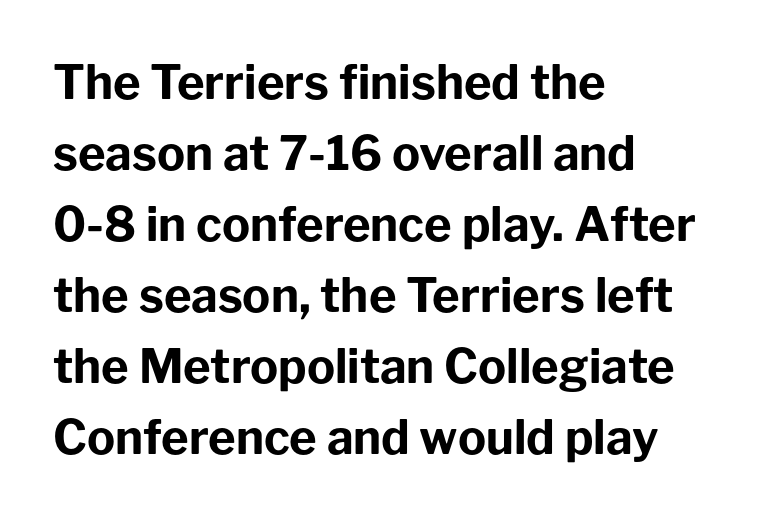
Q: Is the text bold? A: Yes.
Q: Is the text italic (slanted)? A: No, it is upright.
Q: Is the typeface a serif or a sans-serif typeface? A: Sans-serif.
Q: Is the text underlined? A: No.
Q: How is the paragraph aligned? A: Left-aligned.
Q: Is the spacing between letters normal or unusually wide? A: Normal.
Q: Is the spacing between lines tight, normal or loose? A: Normal.
Q: Width (condensed, normal, or wide)? A: Normal.
Q: Stroke contrast? A: Low.
Q: x-height? A: Medium.
Q: Monospaced? A: No.
